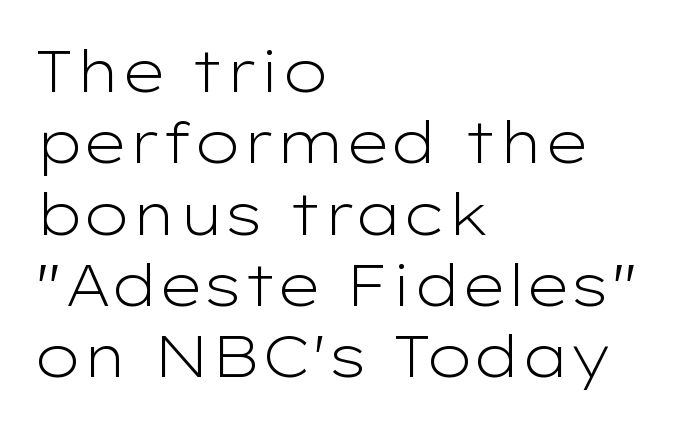
{"serif": "no", "italic": "no", "bold": "no", "weight": "light", "width": "wide", "stroke_contrast": "low", "x_height": "medium", "monospaced": "no", "underline": "no", "align": "left", "line_spacing_ratio": 1.23, "letter_spacing": "normal", "letter_spacing_em": 0.0, "glyph_px": 58}
